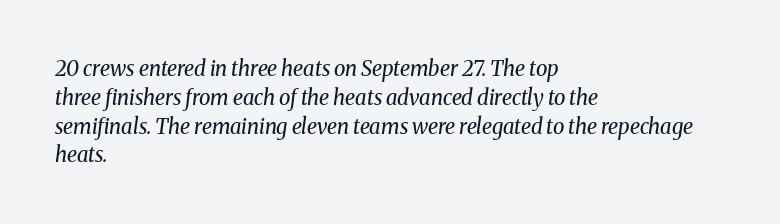
The passage shown stacks its lines at a standard gap. Compared with typical body copy, the letter spacing here is the same. Beneath every word, the page is bare. On a weight scale, this lands at 450 or below. The rag falls on the right side of this text block.
